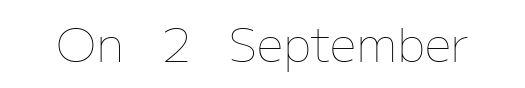
The image shows 47 px thin type, upright; set normal letter spacing, not underlined; low stroke contrast and a medium x-height.
